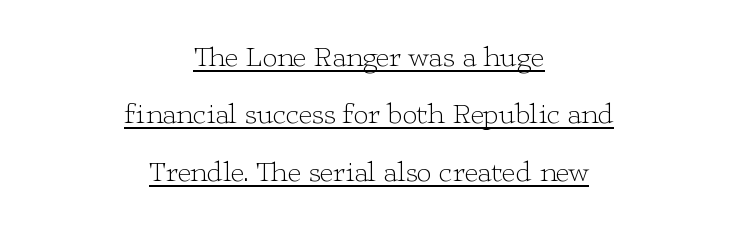
The image shows 29 px light, wide serif type, upright; set centered, loose line spacing (1.98x), normal letter spacing, underlined; low stroke contrast and a medium x-height.
